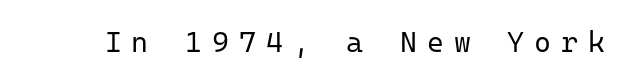
{"serif": "no", "italic": "no", "bold": "no", "weight": "regular", "width": "normal", "stroke_contrast": "low", "x_height": "medium", "monospaced": "yes", "underline": "no", "letter_spacing": "wide", "letter_spacing_em": 0.34, "glyph_px": 29}
